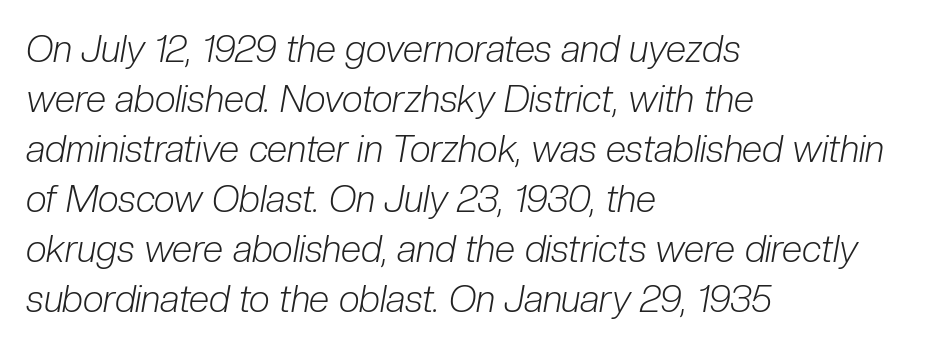
The image shows 37 px light, condensed type, italic (leaning right); set left-aligned, normal line spacing (1.35x), normal letter spacing, not underlined; low stroke contrast and a medium x-height.
